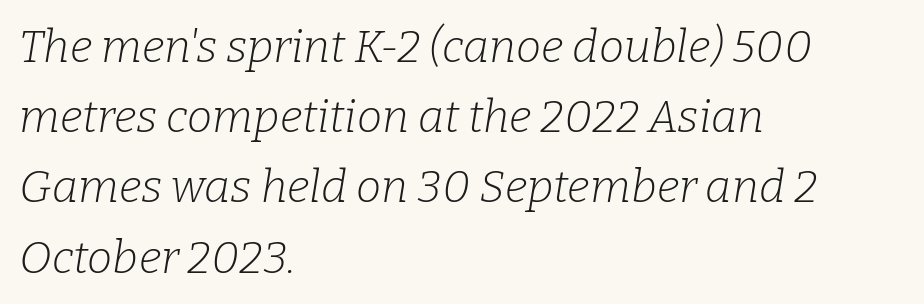
Is this a sans? No — the strokes have serifs. Note the varied advance widths — an 'i' is clearly narrower than an 'm'. Leftover space on each line is placed entirely after the last word. Tracking here is standard; glyphs follow each other at the usual distance.
